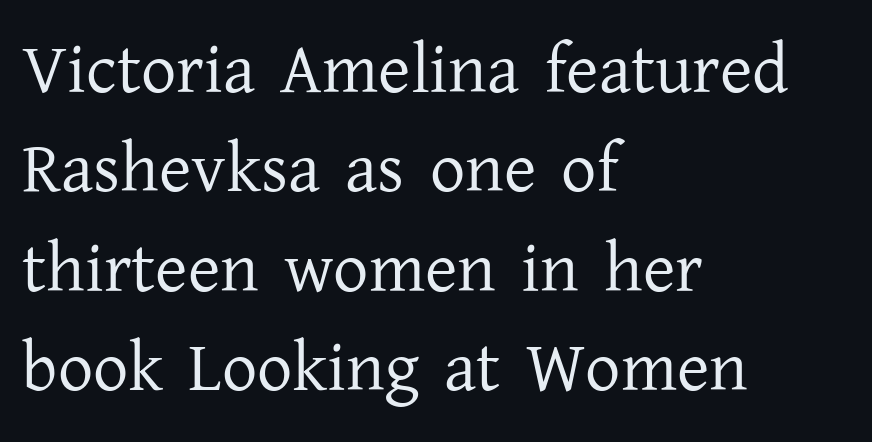
The image shows 70 px regular-weight serif type, upright; set left-aligned, normal line spacing (1.42x), normal letter spacing, not underlined; low stroke contrast and a medium x-height.
